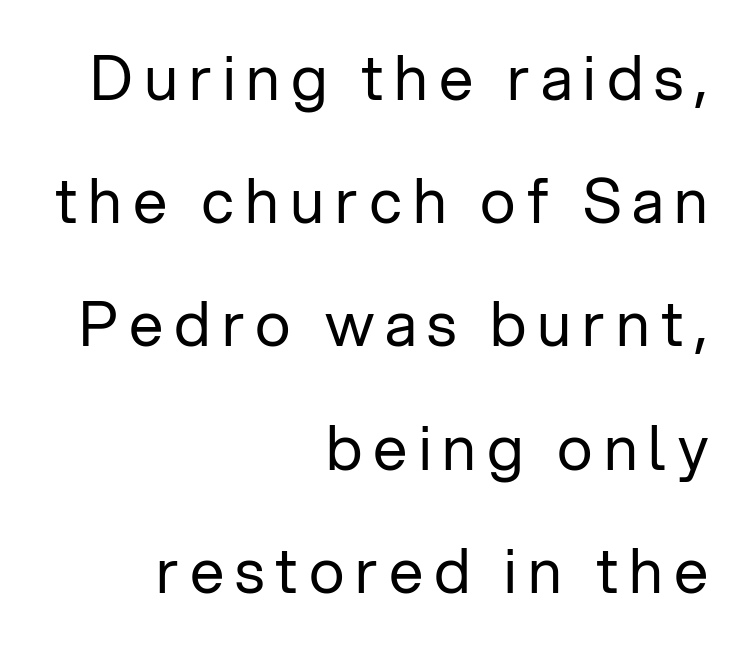
{"serif": "no", "italic": "no", "bold": "no", "weight": "regular", "width": "normal", "stroke_contrast": "low", "x_height": "medium", "monospaced": "no", "underline": "no", "align": "right", "line_spacing": "loose", "line_spacing_ratio": 2.02, "glyph_px": 61}
